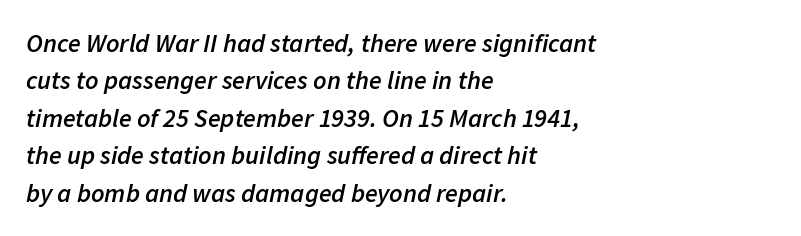
Q: Is the text bold? A: Semi-bold.
Q: Is the text italic (slanted)? A: Yes, it leans right by about 11 degrees.
Q: Is the text underlined? A: No.
Q: How is the paragraph aligned? A: Left-aligned.
Q: Is the spacing between letters normal or unusually wide? A: Normal.
Q: Is the spacing between lines tight, normal or loose? A: Normal.
